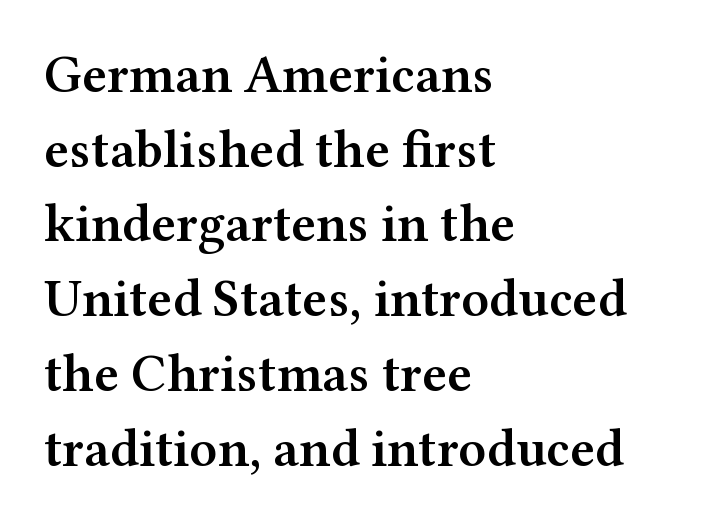
The image shows 53 px semibold, wide serif type, upright; set left-aligned, normal line spacing (1.41x), normal letter spacing, not underlined; medium stroke contrast and a medium x-height.
